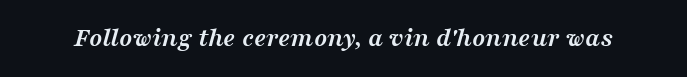
Q: Is the text bold? A: Yes.
Q: Is the text italic (slanted)? A: Yes, it leans right by about 16 degrees.
Q: Is the text underlined? A: No.
Q: Is the spacing between letters normal or unusually wide? A: Normal.
